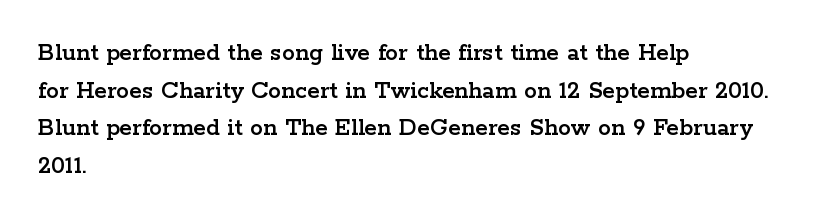
The image shows 26 px text type, upright; set left-aligned, normal line spacing (1.45x), normal letter spacing, not underlined.
